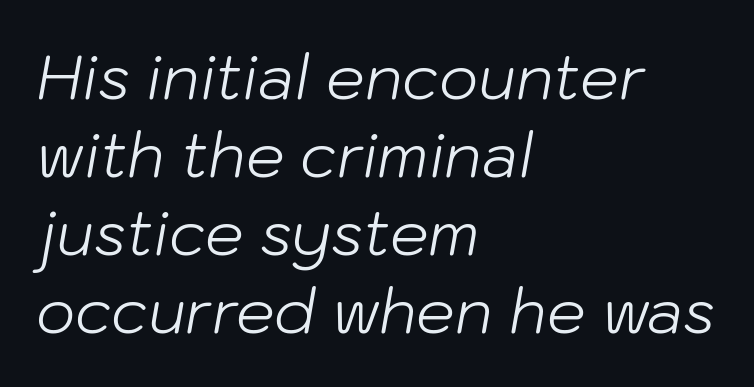
Q: Is the text bold? A: No.
Q: Is the text italic (slanted)? A: Yes, it leans right by about 10 degrees.
Q: Is the text underlined? A: No.
Q: How is the paragraph aligned? A: Left-aligned.
Q: Is the spacing between letters normal or unusually wide? A: Normal.
Q: Is the spacing between lines tight, normal or loose? A: Normal.
Q: Width (condensed, normal, or wide)? A: Normal.
Q: Stroke contrast? A: Low.
Q: x-height? A: Medium.
Q: Monospaced? A: No.
